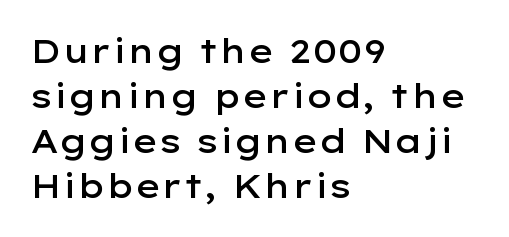
The image shows 33 px semibold, wide sans-serif type, upright; set left-aligned, normal line spacing (1.36x), normal letter spacing, not underlined; low stroke contrast and a medium x-height.
